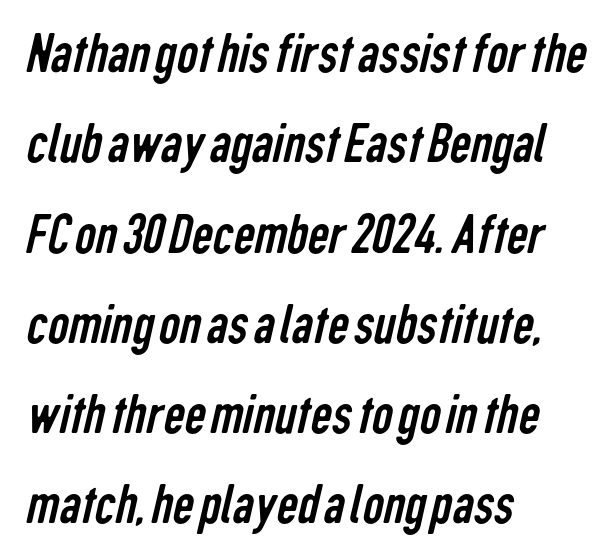
{"serif": "no", "bold": "no", "weight": "regular", "width": "condensed", "stroke_contrast": "low", "x_height": "medium", "monospaced": "no", "underline": "no", "align": "left", "line_spacing": "normal", "line_spacing_ratio": 1.53, "letter_spacing": "normal", "letter_spacing_em": 0.0, "glyph_px": 59}
